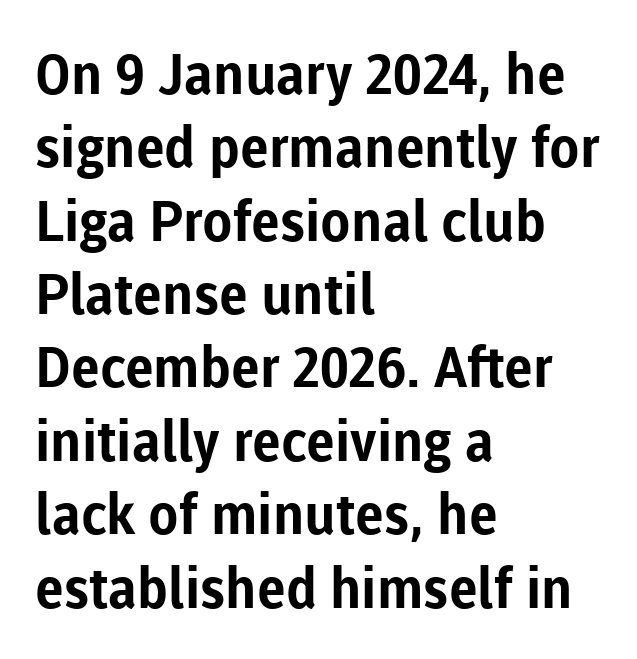
Q: Is the text bold? A: Yes.
Q: Is the text italic (slanted)? A: No, it is upright.
Q: Is the typeface a serif or a sans-serif typeface? A: Sans-serif.
Q: Is the text underlined? A: No.
Q: How is the paragraph aligned? A: Left-aligned.
Q: Is the spacing between letters normal or unusually wide? A: Normal.
Q: Is the spacing between lines tight, normal or loose? A: Normal.
Q: Width (condensed, normal, or wide)? A: Normal.
Q: Stroke contrast? A: Low.
Q: x-height? A: Medium.
Q: Monospaced? A: No.
